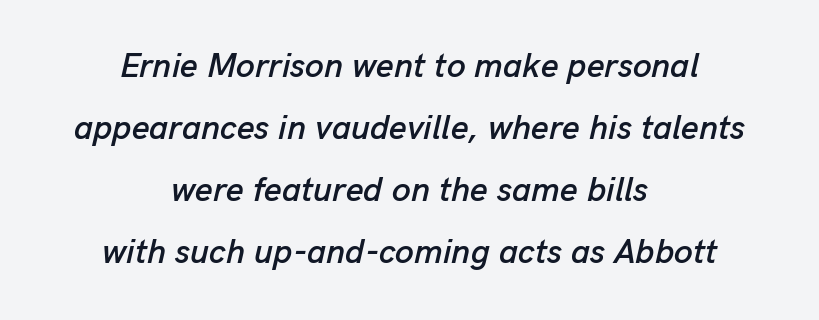
Proportional: the letters do not fall into vertical columns. Letter spacing: default. The specimen reads as italic at a glance. The rag falls on both sides of this text block equally. The baseline area is clear.
